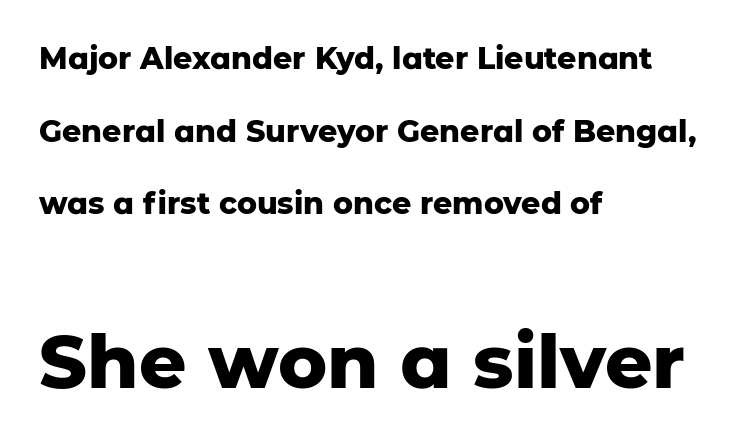
The image shows 74 px heavy sans-serif type, upright; set left-aligned, loose line spacing (2.42x), normal letter spacing, not underlined; the second (bottom) block is 2.47x larger; low stroke contrast and a medium x-height.
